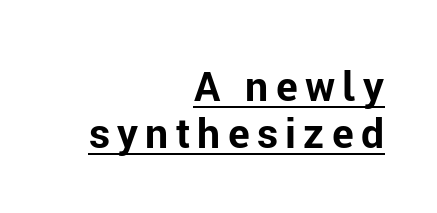
{"serif": "no", "italic": "no", "bold": "yes", "weight": "bold", "width": "normal", "stroke_contrast": "low", "x_height": "medium", "monospaced": "no", "underline": "yes", "align": "right", "line_spacing": "tight", "line_spacing_ratio": 1.15, "glyph_px": 41}
